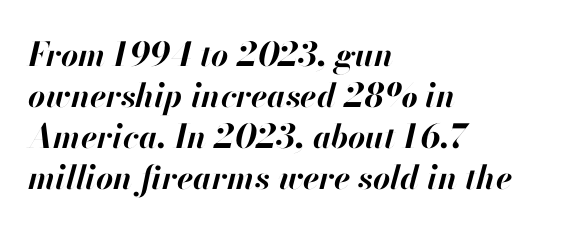
{"italic": "yes", "lean": "right", "slant_degrees": 13, "bold": "yes", "weight": "bold", "width": "normal", "stroke_contrast": "high", "x_height": "small", "monospaced": "no", "underline": "no", "align": "left", "line_spacing_ratio": 1.24, "letter_spacing": "normal", "letter_spacing_em": 0.0, "glyph_px": 33}
